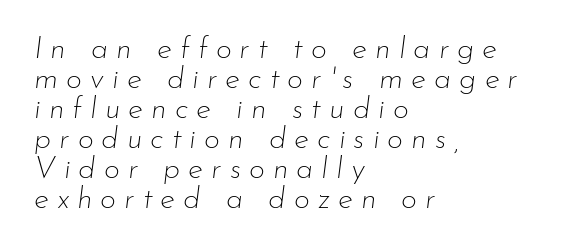
The image shows 31 px thin type, italic (leaning right); set left-aligned, tight line spacing (0.97x), unusually wide letter spacing (+0.26 em), not underlined; low stroke contrast and a small x-height.
